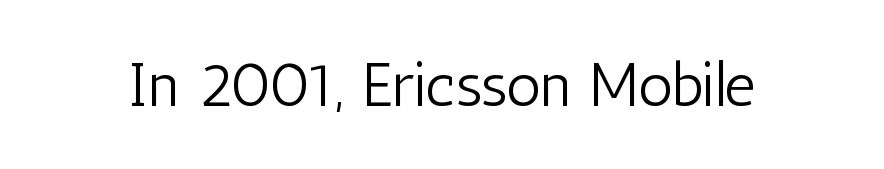
{"serif": "no", "italic": "no", "bold": "no", "weight": "light", "width": "condensed", "stroke_contrast": "low", "x_height": "medium", "monospaced": "no", "underline": "no", "letter_spacing": "normal", "letter_spacing_em": 0.0, "glyph_px": 62}
